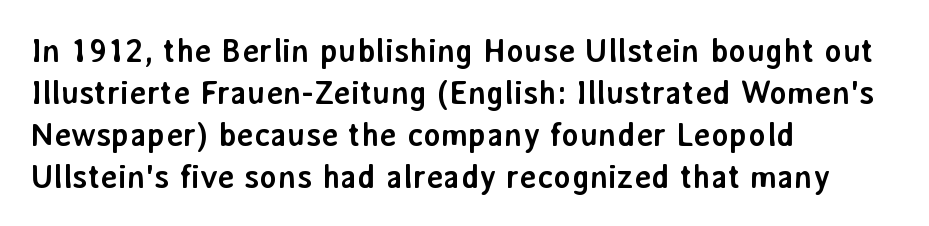
The image shows 33 px semibold sans-serif type, upright; set left-aligned, normal line spacing (1.27x), normal letter spacing, not underlined; low stroke contrast and a medium x-height.
